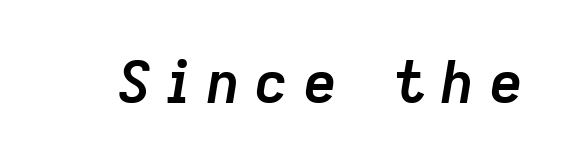
Plain, unruled lines of type. The typesetting leans heavy: a genuine bold. Tracking here is generous; glyphs stand well apart from one another. Character widths vary here, with narrow letters taking less room than wide ones.
